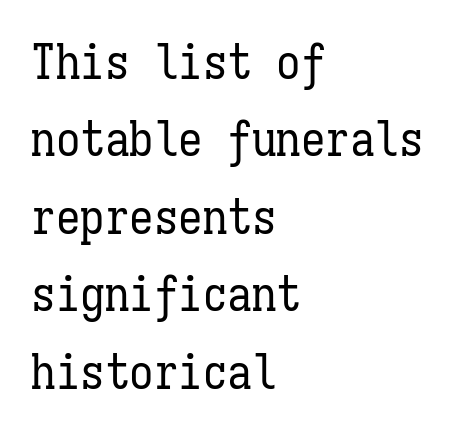
This reads as an unemphasized weight, regular at the heaviest. Spacing verdict: monospaced, one width for all characters. Spacing between characters is what you'd get straight out of the box. Evenly set lines give the paragraph a standard silhouette.
